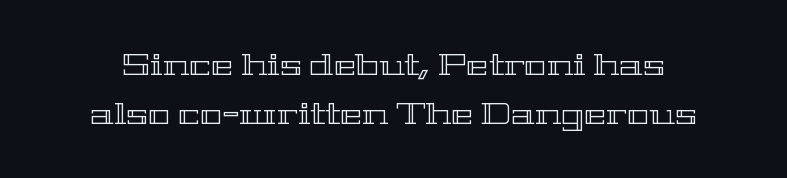
Q: Is the text italic (slanted)? A: No, it is upright.
Q: Is the text underlined? A: No.
Q: Is the spacing between letters normal or unusually wide? A: Normal.
Q: Is the spacing between lines tight, normal or loose? A: Normal.
Q: Width (condensed, normal, or wide)? A: Wide.
Q: x-height? A: Medium.
Q: Monospaced? A: No.
